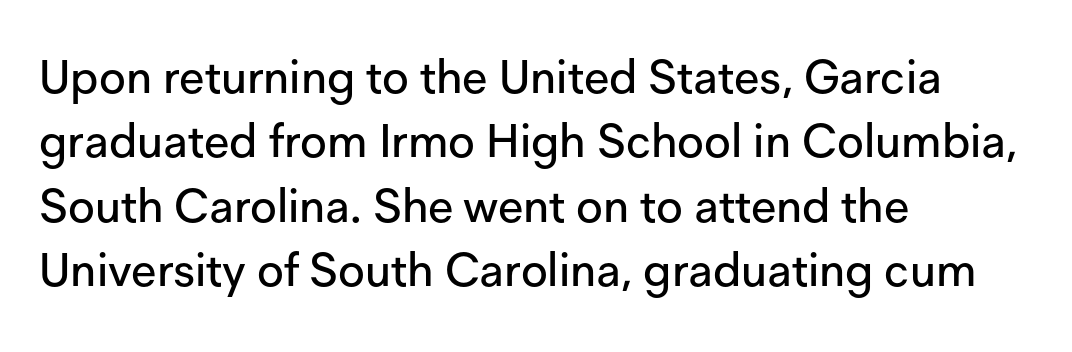
The image shows 46 px sans-serif type, upright; set left-aligned, normal line spacing (1.4x), normal letter spacing, not underlined; low stroke contrast and a medium x-height.
